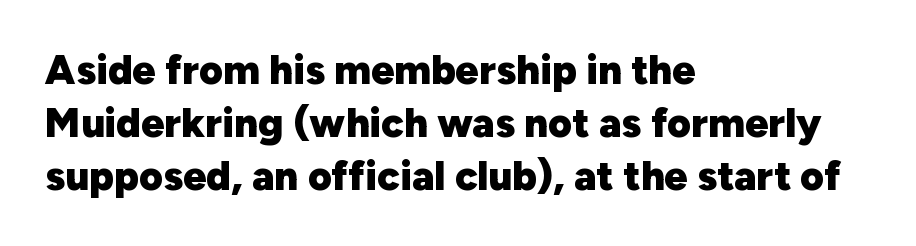
Beneath every word, the page is bare. You can tell from the bare stems that sans-serif type was used. Tall strokes in this sample are plumb rather than angled. Emphasis by weight is at full strength: bold. Leftover space on each line is placed entirely after the last word. Is this a fixed-width face? No — the glyphs have proportional, varying widths.
